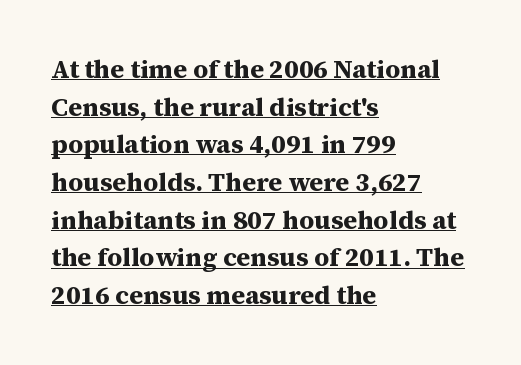
Q: Is the text bold? A: Yes.
Q: Is the text italic (slanted)? A: No, it is upright.
Q: Is the text underlined? A: Yes.
Q: How is the paragraph aligned? A: Left-aligned.
Q: Is the spacing between letters normal or unusually wide? A: Normal.
Q: Is the spacing between lines tight, normal or loose? A: Normal.
